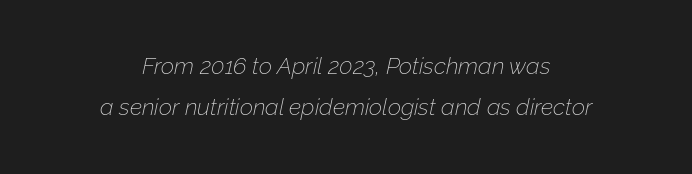
Q: Is the text bold? A: No.
Q: Is the text italic (slanted)? A: Yes, it leans right by about 12 degrees.
Q: Is the text underlined? A: No.
Q: How is the paragraph aligned? A: Centered.
Q: Is the spacing between letters normal or unusually wide? A: Normal.
